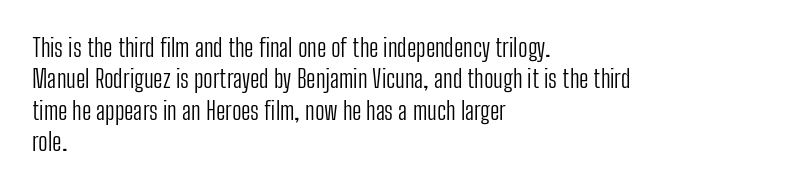
The image shows 25 px text type, upright; set left-aligned, normal line spacing (1.26x), normal letter spacing, not underlined.
